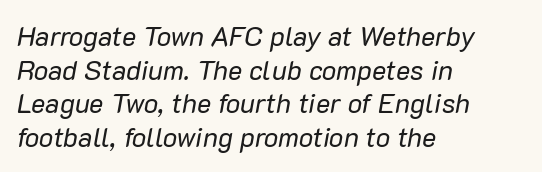
The image shows 27 px text type, italic (leaning right); set left-aligned, normal line spacing (1.25x), normal letter spacing, not underlined.
